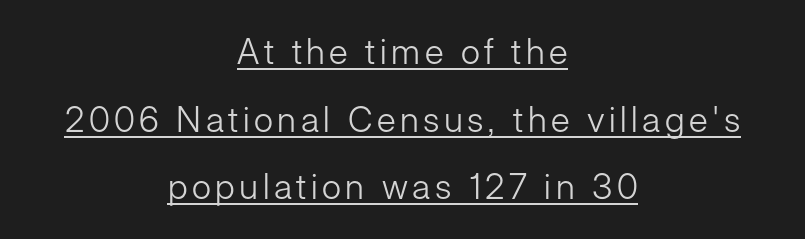
Q: Is the text bold? A: No.
Q: Is the text italic (slanted)? A: No, it is upright.
Q: Is the typeface a serif or a sans-serif typeface? A: Sans-serif.
Q: Is the text underlined? A: Yes.
Q: How is the paragraph aligned? A: Centered.
Q: Is the spacing between lines tight, normal or loose? A: Loose.
Q: Width (condensed, normal, or wide)? A: Normal.
Q: Stroke contrast? A: Low.
Q: x-height? A: Medium.
Q: Monospaced? A: No.
